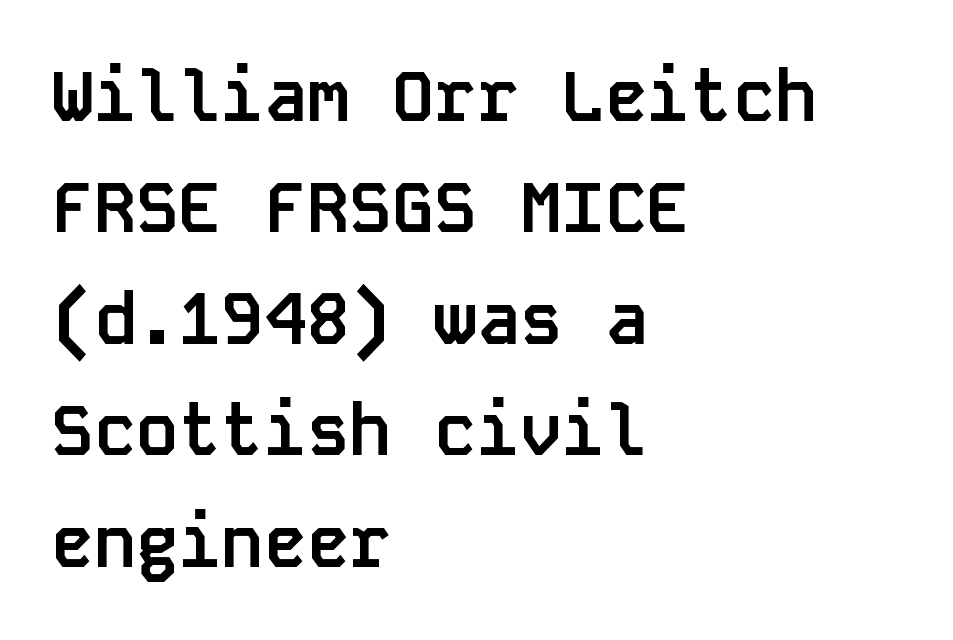
{"serif": "no", "italic": "no", "bold": "yes", "weight": "semibold", "width": "normal", "stroke_contrast": "low", "x_height": "large", "monospaced": "yes", "underline": "no", "align": "left", "line_spacing": "normal", "line_spacing_ratio": 1.57, "letter_spacing": "normal", "letter_spacing_em": 0.0, "glyph_px": 71}
